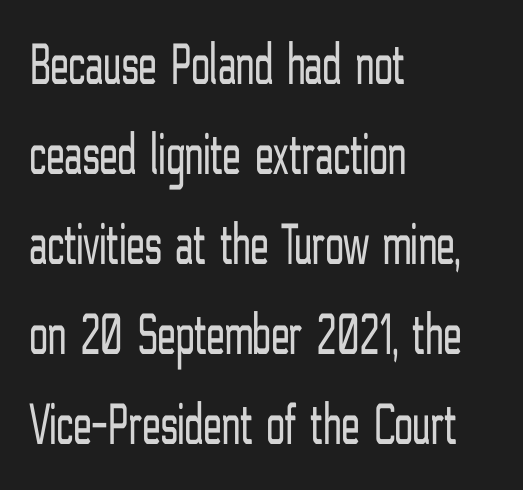
Each new line begins a customary step beneath the previous one. Tall strokes in this sample are plumb rather than angled. A student would call this left alignment; a typographer would say flush left, rag right. Check the space under the baseline: it is left empty. Is this a sans? Yes — the strokes have no serifs. Heft: none added — not bold.
